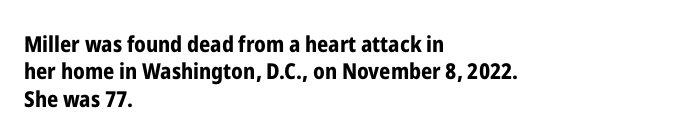
The image shows 22 px bold type, upright; set left-aligned, normal line spacing (1.25x), normal letter spacing, not underlined.
